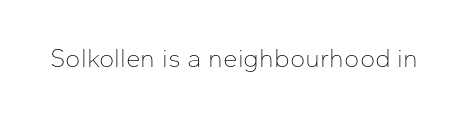
{"italic": "no", "bold": "no", "underline": "no", "letter_spacing": "normal", "letter_spacing_em": 0.0, "glyph_px": 26}
